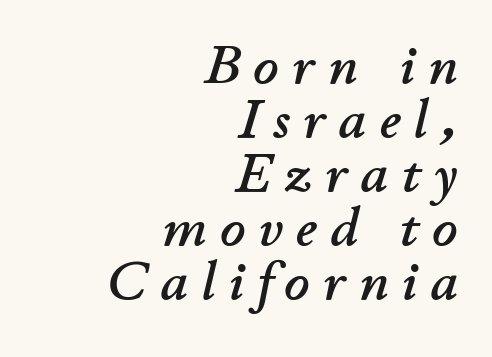
Q: Is the text italic (slanted)? A: Yes, it leans right by about 11 degrees.
Q: Is the text underlined? A: No.
Q: How is the paragraph aligned? A: Right-aligned.
Q: Is the spacing between letters normal or unusually wide? A: Unusually wide.
Q: Is the spacing between lines tight, normal or loose? A: Tight.
Q: Width (condensed, normal, or wide)? A: Normal.
Q: Stroke contrast? A: Low.
Q: x-height? A: Small.
Q: Monospaced? A: No.
